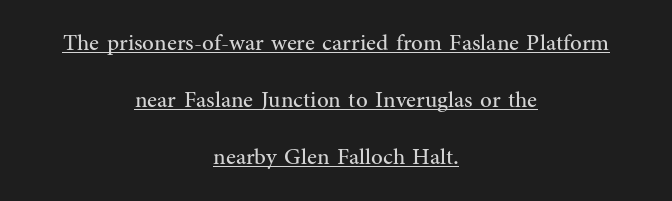
Q: Is the text bold? A: No.
Q: Is the text italic (slanted)? A: No, it is upright.
Q: Is the text underlined? A: Yes.
Q: How is the paragraph aligned? A: Centered.
Q: Is the spacing between letters normal or unusually wide? A: Normal.
Q: Is the spacing between lines tight, normal or loose? A: Loose.
